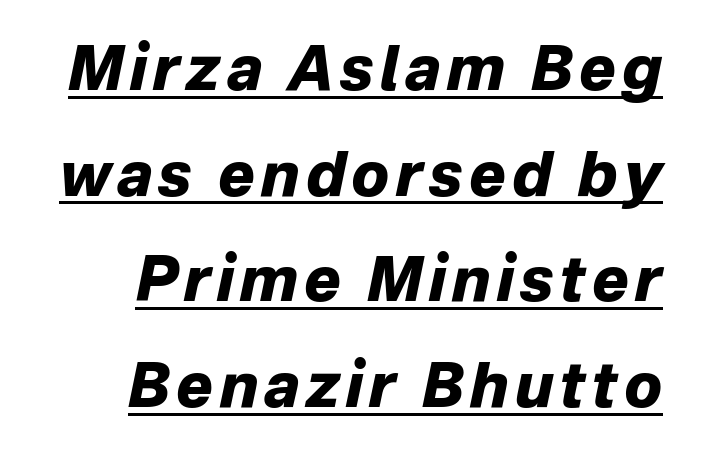
{"italic": "yes", "lean": "right", "slant_degrees": 12, "bold": "yes", "weight": "heavy", "width": "normal", "stroke_contrast": "low", "x_height": "medium", "monospaced": "no", "underline": "yes", "line_spacing_ratio": 1.73, "glyph_px": 61}
